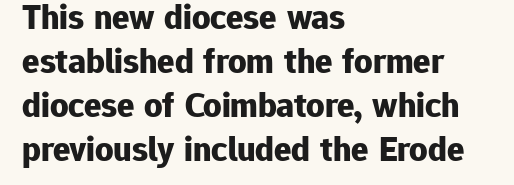
{"serif": "no", "italic": "no", "bold": "yes", "weight": "bold", "width": "normal", "stroke_contrast": "low", "x_height": "medium", "monospaced": "no", "underline": "no", "align": "left", "line_spacing_ratio": 1.22, "letter_spacing": "normal", "letter_spacing_em": 0.0, "glyph_px": 36}
